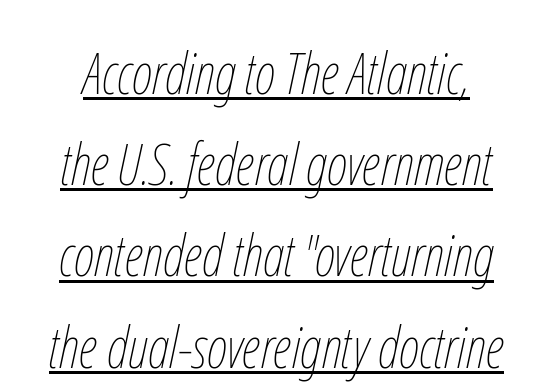
The block of text has a typical density, with ordinary space between rows. These characters rest on top of a visible drawn line. Is the stroke heavy? The answer is a plain regular-or-lighter. Here the glyphs are tracked normally, forming tight word shapes.
